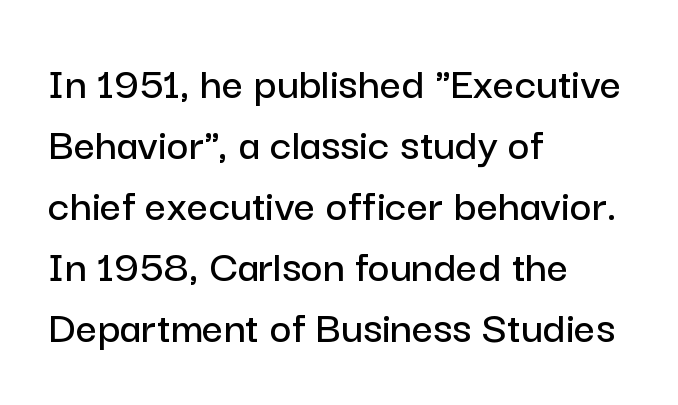
Q: Is the text italic (slanted)? A: No, it is upright.
Q: Is the typeface a serif or a sans-serif typeface? A: Sans-serif.
Q: Is the text underlined? A: No.
Q: How is the paragraph aligned? A: Left-aligned.
Q: Is the spacing between letters normal or unusually wide? A: Normal.
Q: Is the spacing between lines tight, normal or loose? A: Normal.
Q: Width (condensed, normal, or wide)? A: Normal.
Q: Stroke contrast? A: Low.
Q: x-height? A: Medium.
Q: Monospaced? A: No.
